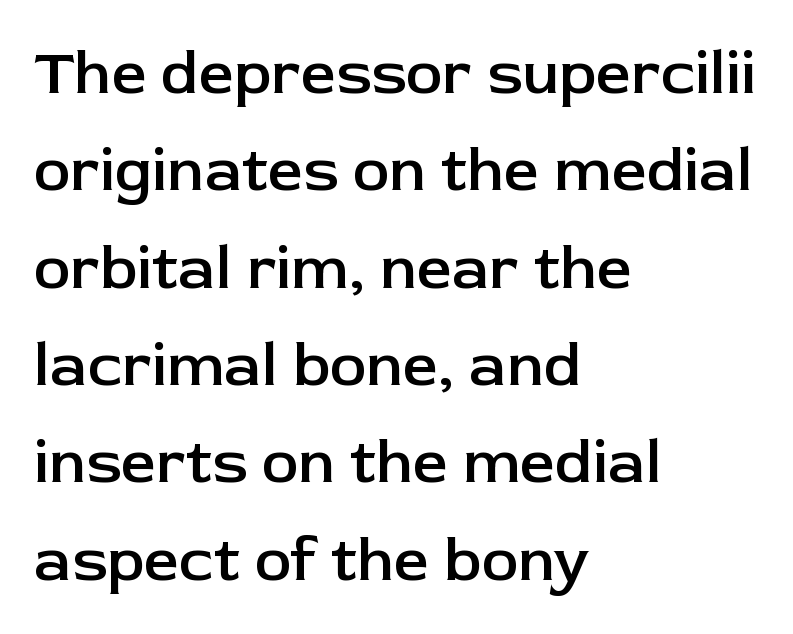
The rendering shows plain stroke endings on the letterforms — a sans-serif design. This sample has the flowing, uneven cadence of proportional lettering. These words are printed semibold, heavier than regular yet not bold. Teacher's note: observe the even left margin — that is flush-left alignment. The strip under each line holds only bare page. One glance says typical: line gaps are just what's usual.
